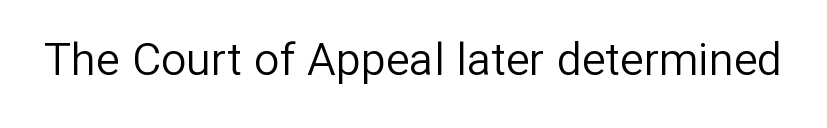
{"serif": "no", "italic": "no", "bold": "no", "weight": "regular", "width": "normal", "stroke_contrast": "low", "x_height": "medium", "monospaced": "no", "underline": "no", "letter_spacing": "normal", "letter_spacing_em": 0.0, "glyph_px": 45}
